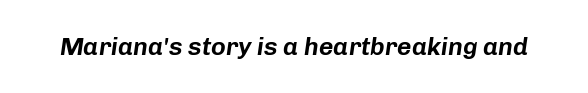
Q: Is the text italic (slanted)? A: Yes, it leans right by about 8 degrees.
Q: Is the text underlined? A: No.
Q: Is the spacing between letters normal or unusually wide? A: Normal.
